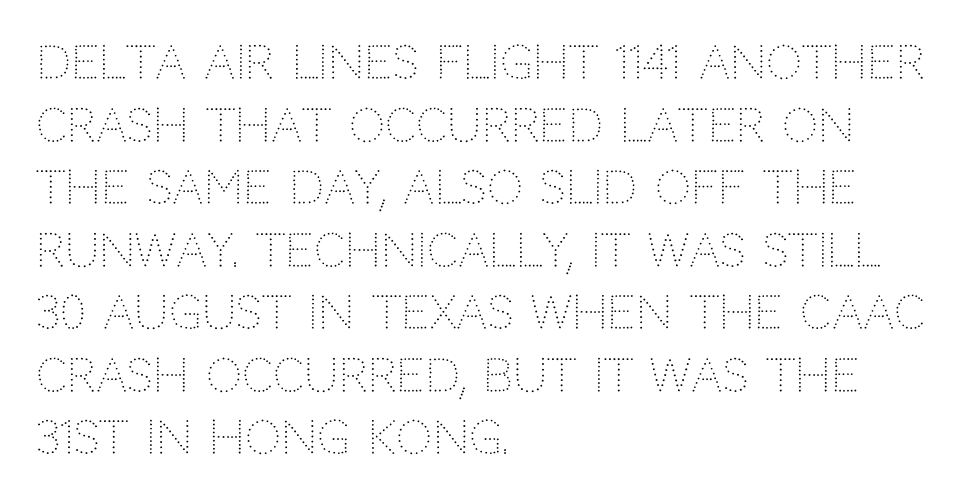
{"serif": "no", "italic": "no", "bold": "no", "weight": "light", "width": "normal", "stroke_contrast": "low", "x_height": "large", "monospaced": "no", "underline": "no", "align": "left", "line_spacing": "normal", "line_spacing_ratio": 1.39, "letter_spacing": "normal", "letter_spacing_em": 0.0, "glyph_px": 45}
